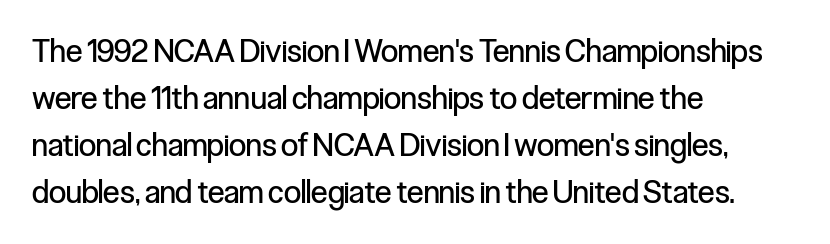
The image shows 31 px regular-weight, condensed sans-serif type, upright; set left-aligned, normal line spacing (1.52x), normal letter spacing, not underlined; low stroke contrast and a medium x-height.
